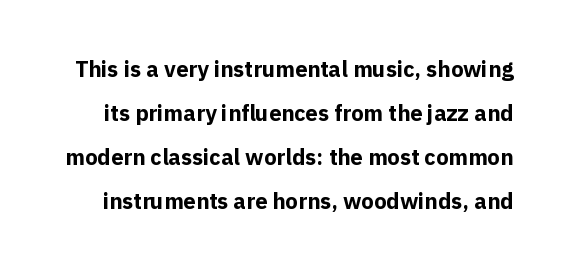
The image shows 22 px bold type, upright; set loose line spacing (2.0x), normal letter spacing, not underlined.
